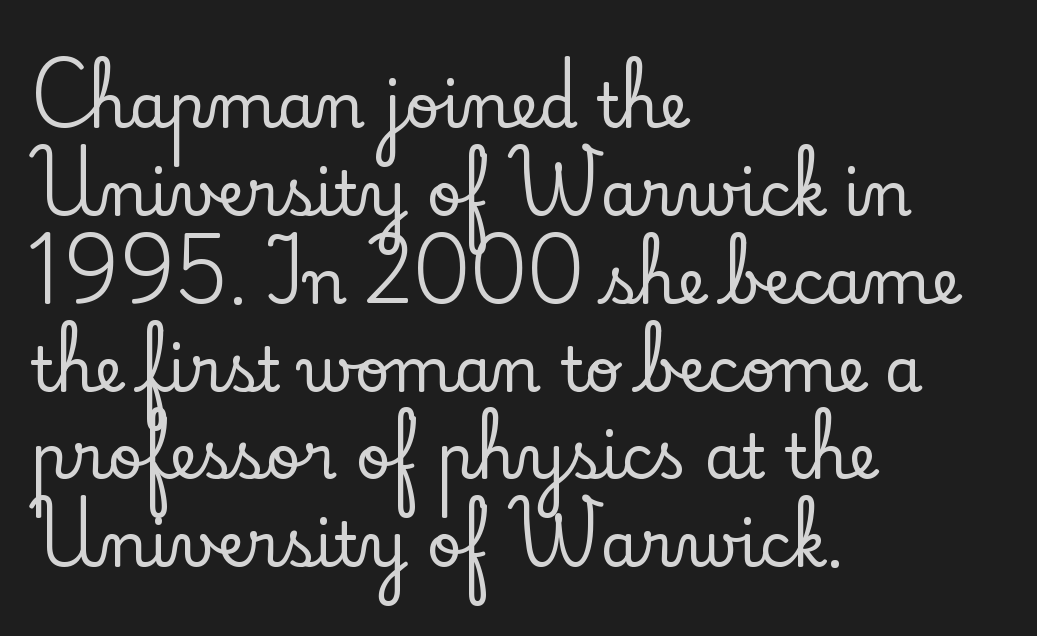
The image shows 61 px serif type, upright; set left-aligned, normal line spacing (1.44x), normal letter spacing, not underlined; low stroke contrast and a small x-height.
